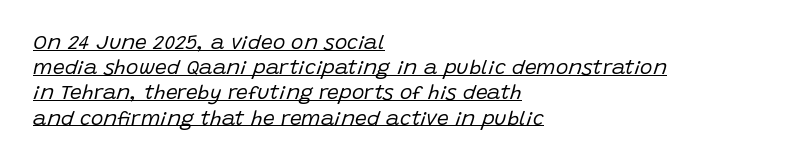
Q: Is the text bold? A: No.
Q: Is the text italic (slanted)? A: Yes, it leans right by about 15 degrees.
Q: Is the text underlined? A: Yes.
Q: How is the paragraph aligned? A: Left-aligned.
Q: Is the spacing between letters normal or unusually wide? A: Normal.
